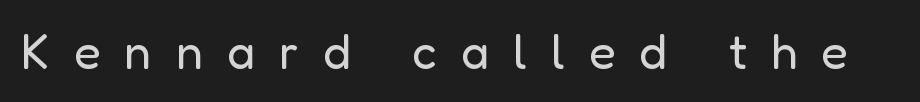
The image shows 49 px regular-weight sans-serif type, upright; set unusually wide letter spacing (+0.49 em), not underlined; low stroke contrast and a medium x-height.
